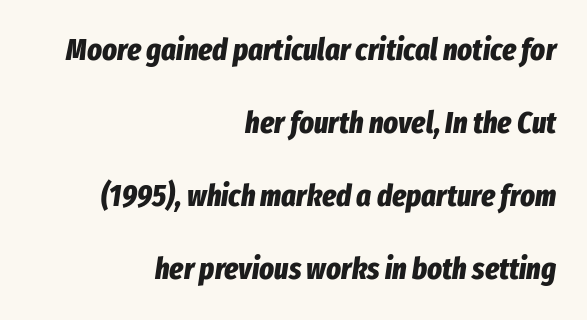
{"italic": "yes", "lean": "right", "slant_degrees": 8, "bold": "yes", "weight": "bold", "width": "condensed", "stroke_contrast": "low", "x_height": "medium", "monospaced": "no", "underline": "no", "align": "right", "line_spacing": "loose", "line_spacing_ratio": 2.36, "letter_spacing": "normal", "letter_spacing_em": 0.0, "glyph_px": 31}
